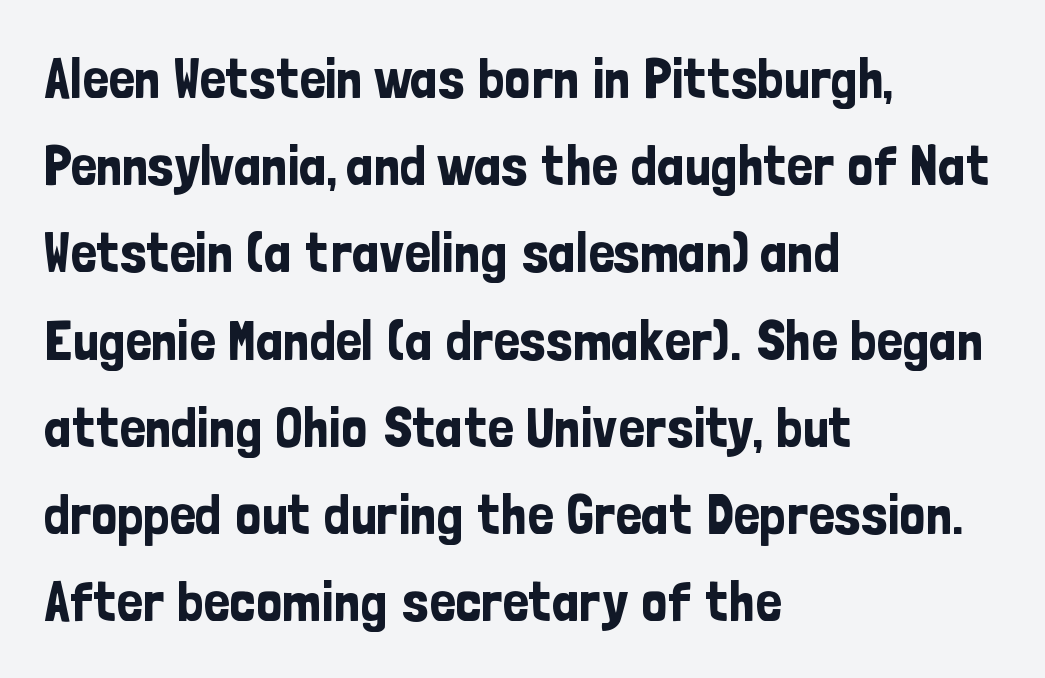
{"serif": "no", "italic": "no", "width": "condensed", "stroke_contrast": "low", "x_height": "medium", "monospaced": "no", "underline": "no", "align": "left", "line_spacing": "normal", "line_spacing_ratio": 1.53, "letter_spacing": "normal", "letter_spacing_em": 0.0, "glyph_px": 57}
